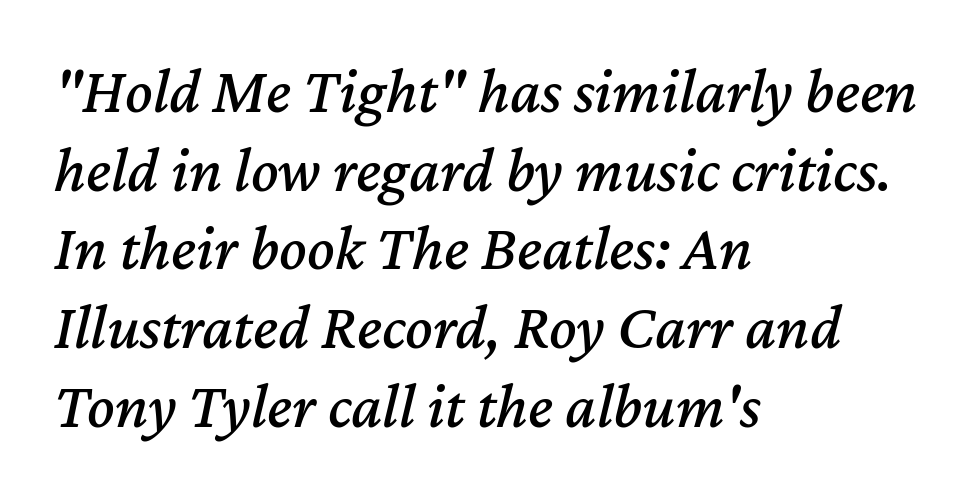
{"italic": "yes", "lean": "right", "slant_degrees": 12, "width": "normal", "stroke_contrast": "medium", "x_height": "medium", "monospaced": "no", "underline": "no", "align": "left", "line_spacing_ratio": 1.23, "letter_spacing": "normal", "letter_spacing_em": 0.0, "glyph_px": 64}
